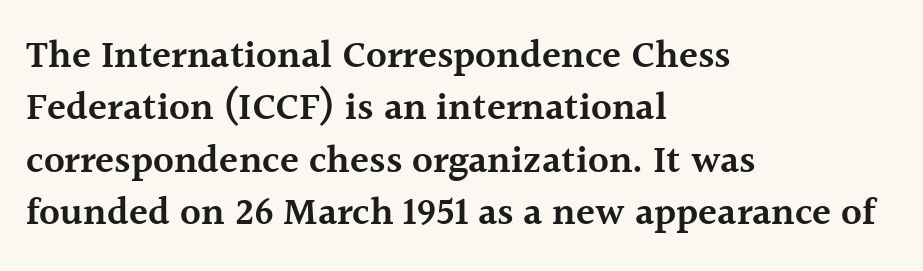
{"serif": "yes", "italic": "no", "bold": "semi", "weight": "semibold", "width": "normal", "x_height": "medium", "monospaced": "no", "underline": "no", "align": "left", "line_spacing": "normal", "line_spacing_ratio": 1.34, "letter_spacing": "normal", "letter_spacing_em": 0.0, "glyph_px": 39}
